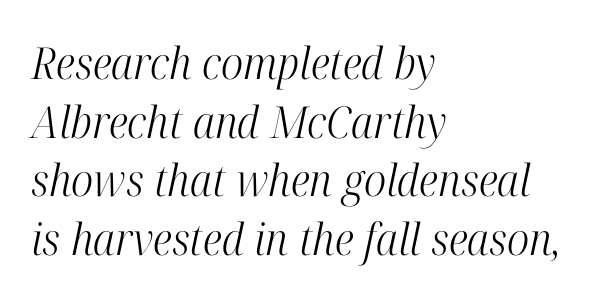
An italicized treatment has been applied to the whole sample. Note the varied advance widths — an 'i' is clearly narrower than an 'm'. The glyphs are unaccompanied by any horizontal stroke below them. A quiet, ordinary-to-light weight characterises the typeface.
